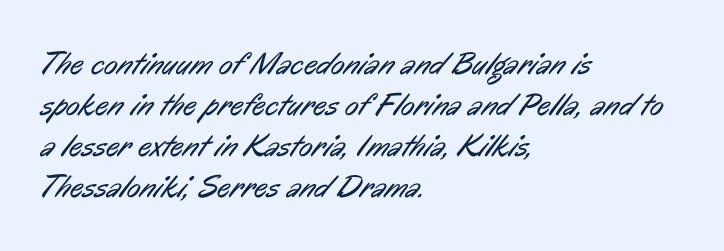
The image shows 32 px regular-weight, condensed sans-serif type; set left-aligned, normal line spacing (1.28x), normal letter spacing, not underlined; low stroke contrast and a medium x-height.
